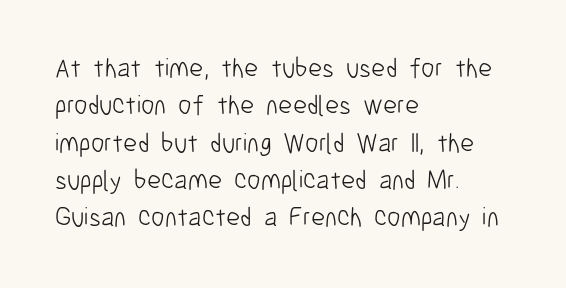
{"italic": "no", "bold": "no", "underline": "no", "align": "left", "line_spacing": "normal", "line_spacing_ratio": 1.38, "letter_spacing": "normal", "letter_spacing_em": 0.0, "glyph_px": 27}
